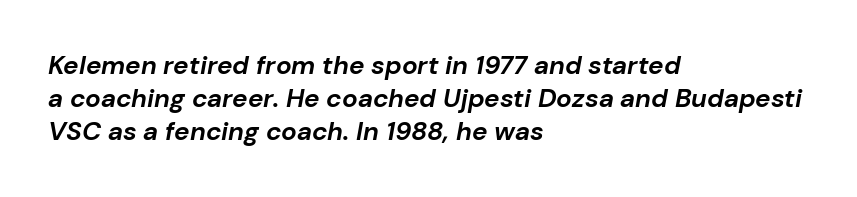
Q: Is the text bold? A: Yes.
Q: Is the text italic (slanted)? A: Yes, it leans right by about 10 degrees.
Q: Is the text underlined? A: No.
Q: How is the paragraph aligned? A: Left-aligned.
Q: Is the spacing between letters normal or unusually wide? A: Normal.
Q: Is the spacing between lines tight, normal or loose? A: Normal.
